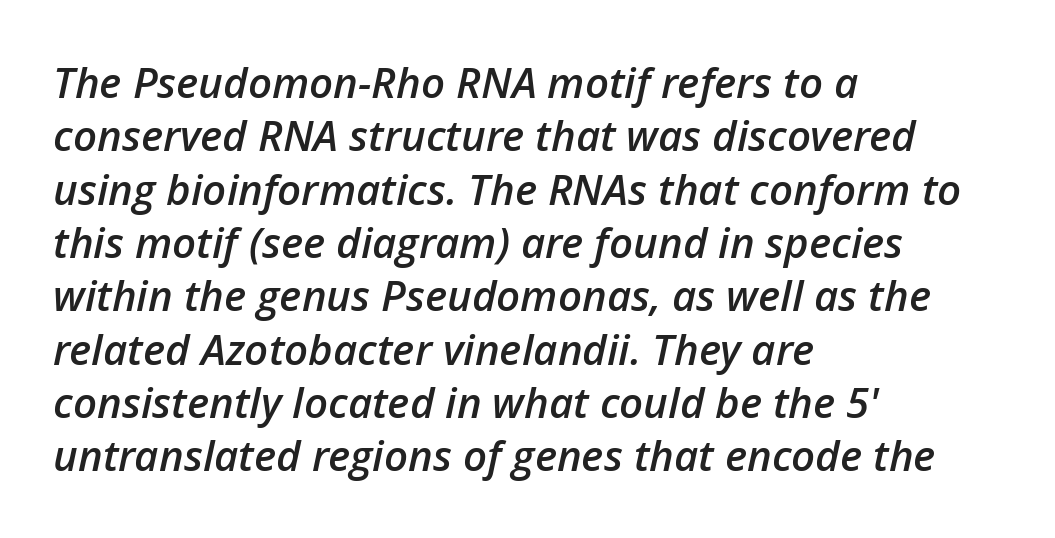
The image shows 42 px semibold type, italic (leaning right); set left-aligned, normal line spacing (1.27x), normal letter spacing, not underlined; low stroke contrast and a medium x-height.
